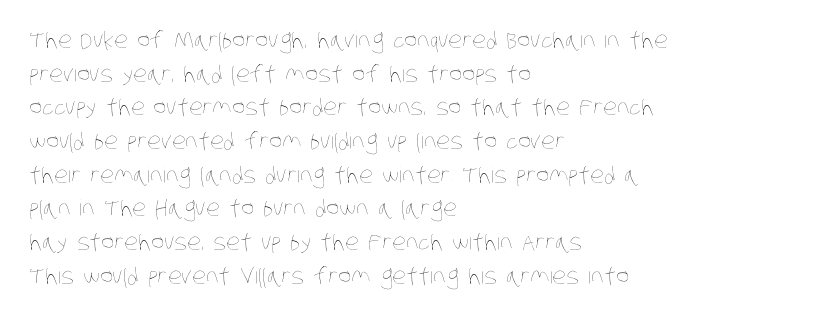
The image shows 22 px text type; set left-aligned, normal line spacing (1.53x), normal letter spacing, not underlined.
